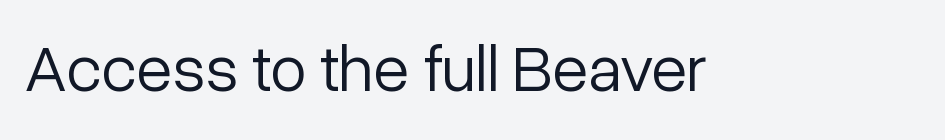
{"serif": "no", "italic": "no", "bold": "no", "weight": "light", "width": "normal", "stroke_contrast": "low", "x_height": "medium", "monospaced": "no", "underline": "no", "letter_spacing": "normal", "letter_spacing_em": 0.0, "glyph_px": 66}
